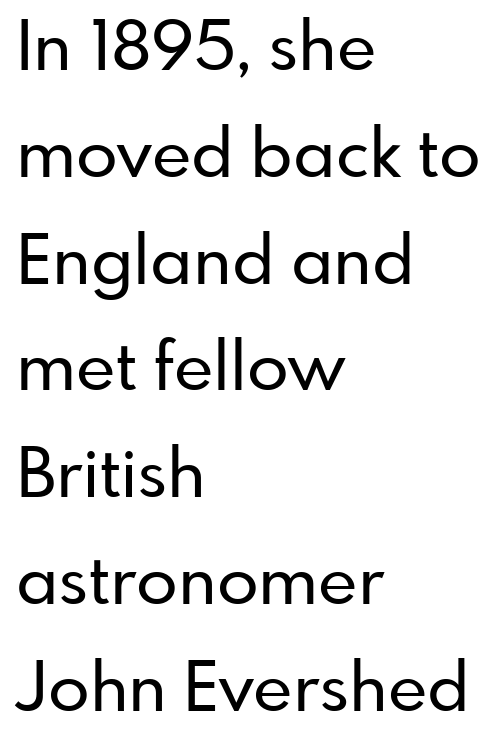
Q: Is the text italic (slanted)? A: No, it is upright.
Q: Is the typeface a serif or a sans-serif typeface? A: Sans-serif.
Q: Is the text underlined? A: No.
Q: How is the paragraph aligned? A: Left-aligned.
Q: Is the spacing between letters normal or unusually wide? A: Normal.
Q: Is the spacing between lines tight, normal or loose? A: Normal.
Q: Width (condensed, normal, or wide)? A: Normal.
Q: Stroke contrast? A: Low.
Q: x-height? A: Small.
Q: Monospaced? A: No.
